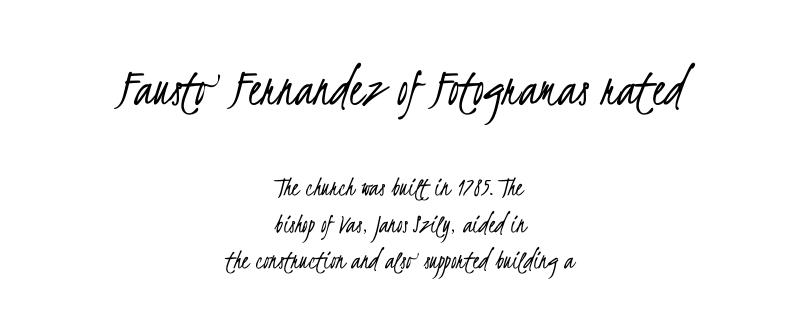
{"serif": "no", "bold": "no", "weight": "light", "width": "condensed", "stroke_contrast": "low", "x_height": "small", "monospaced": "no", "underline": "no", "align": "center", "line_spacing": "normal", "line_spacing_ratio": 1.3, "letter_spacing": "normal", "letter_spacing_em": 0.0, "larger_block": "first", "size_ratio": 1.96, "glyph_px": 55}
